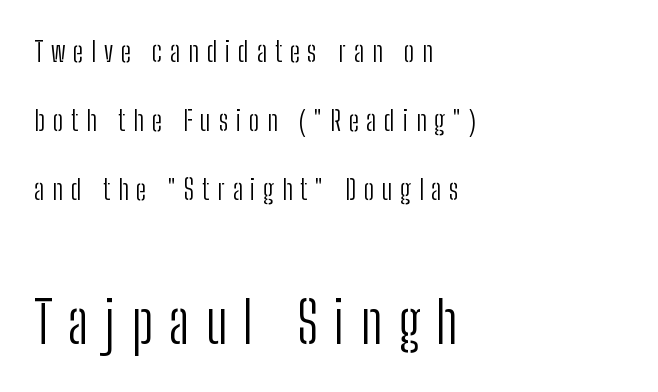
The vertical gap from one line to the next is large. A sans-serif font was chosen for this passage. Alignment: flush left. Does the lettering tilt? It doesn't — this is upright.
